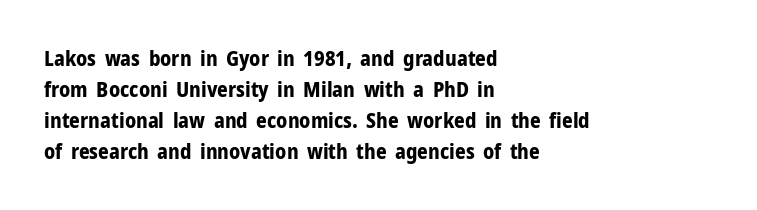
{"italic": "no", "bold": "yes", "underline": "no", "align": "left", "line_spacing": "normal", "line_spacing_ratio": 1.47, "letter_spacing": "normal", "letter_spacing_em": 0.0, "glyph_px": 21}
